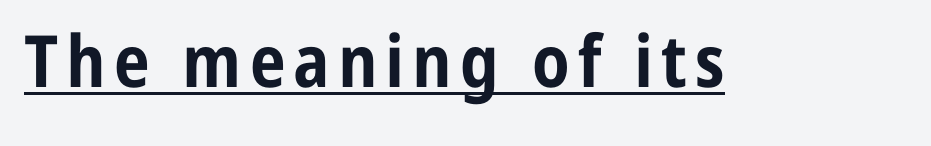
{"serif": "no", "italic": "no", "bold": "yes", "weight": "bold", "width": "condensed", "stroke_contrast": "low", "x_height": "medium", "monospaced": "no", "underline": "yes", "glyph_px": 72}
